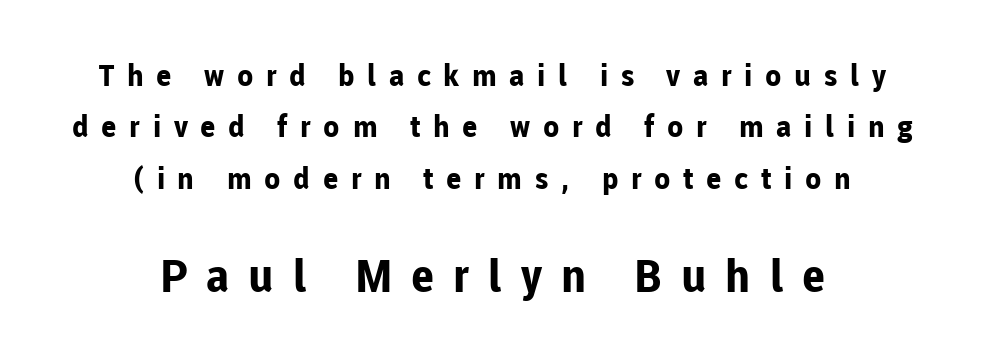
Varying glyph widths throughout — classic text-font behaviour. A dark, heavy texture on the line: the type is bold. In terms of letterform style, serifs are entirely absent. If you squint, the bottom block still reads clearly — it's the larger of the two. Compared with typical body copy, the letter spacing here is much looser. Type without underlining.
